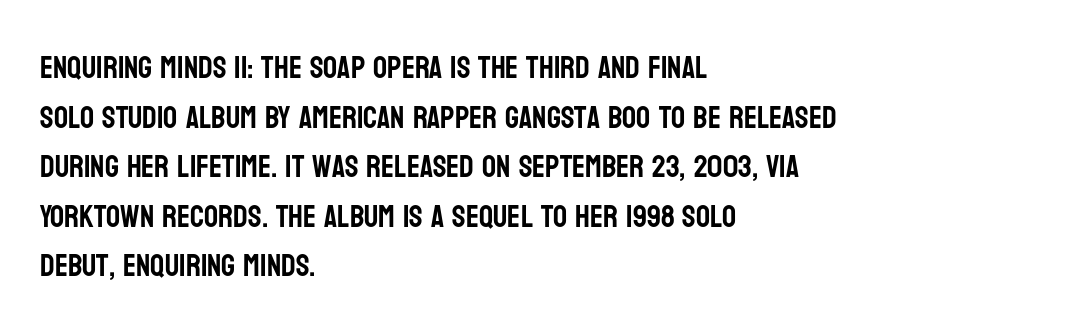
{"serif": "no", "italic": "no", "width": "condensed", "stroke_contrast": "low", "x_height": "large", "monospaced": "no", "underline": "no", "align": "left", "line_spacing": "normal", "line_spacing_ratio": 1.6, "letter_spacing": "normal", "letter_spacing_em": 0.0, "glyph_px": 31}
